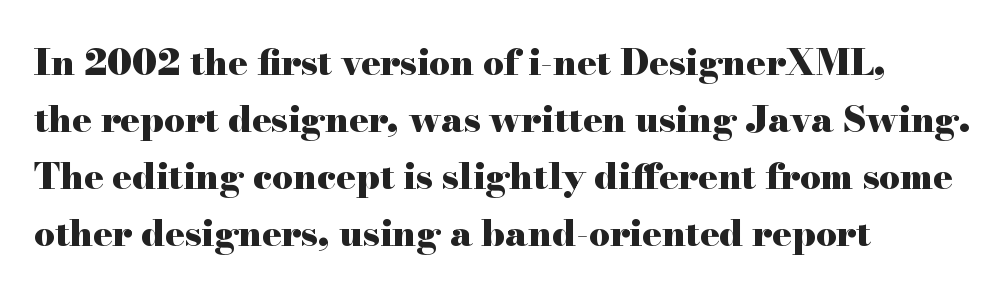
Q: Is the text bold? A: Yes.
Q: Is the text italic (slanted)? A: No, it is upright.
Q: Is the typeface a serif or a sans-serif typeface? A: Serif.
Q: Is the text underlined? A: No.
Q: How is the paragraph aligned? A: Left-aligned.
Q: Is the spacing between letters normal or unusually wide? A: Normal.
Q: Is the spacing between lines tight, normal or loose? A: Normal.
Q: Width (condensed, normal, or wide)? A: Wide.
Q: Stroke contrast? A: High.
Q: x-height? A: Small.
Q: Monospaced? A: No.
